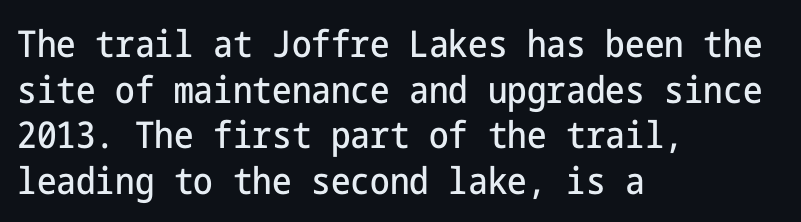
The image shows 37 px condensed sans-serif type, upright; set left-aligned, line spacing 1.23x, normal letter spacing, not underlined; low stroke contrast and a medium x-height.
